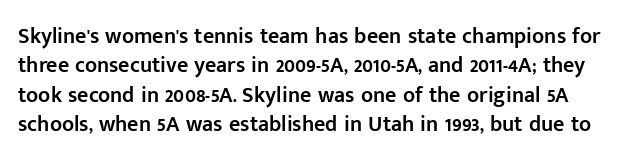
Q: Is the text bold? A: Semi-bold.
Q: Is the text italic (slanted)? A: No, it is upright.
Q: Is the text underlined? A: No.
Q: Is the spacing between letters normal or unusually wide? A: Normal.
Q: Is the spacing between lines tight, normal or loose? A: Normal.
